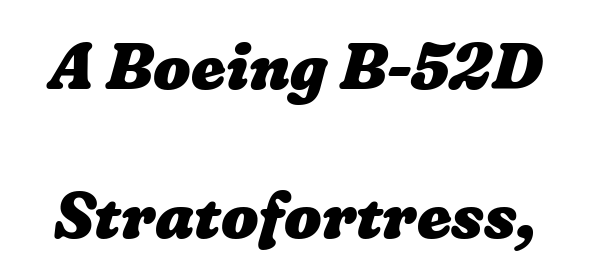
{"bold": "yes", "weight": "heavy", "width": "normal", "stroke_contrast": "low", "x_height": "medium", "monospaced": "no", "underline": "no", "line_spacing": "loose", "line_spacing_ratio": 2.26, "letter_spacing": "normal", "letter_spacing_em": 0.0, "glyph_px": 66}
